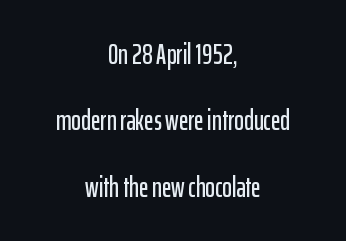
The image shows 29 px condensed sans-serif type, upright; set centered, loose line spacing (2.29x), normal letter spacing, not underlined; low stroke contrast and a medium x-height.
